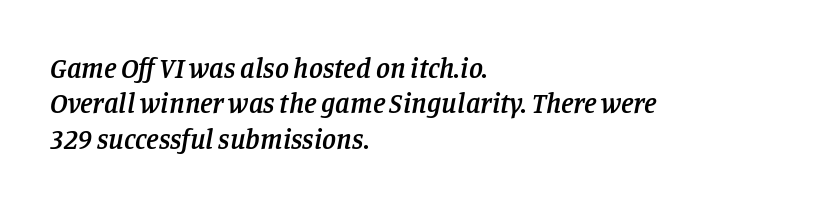
Set as a demibold, roughly 600 on the weight scale. Look at the bottom of the vertical strokes: they flare into serifs here. Honestly, the letter spacing is just normal — you wouldn't notice it. Spacing verdict: proportional, widths tailored to each character.
